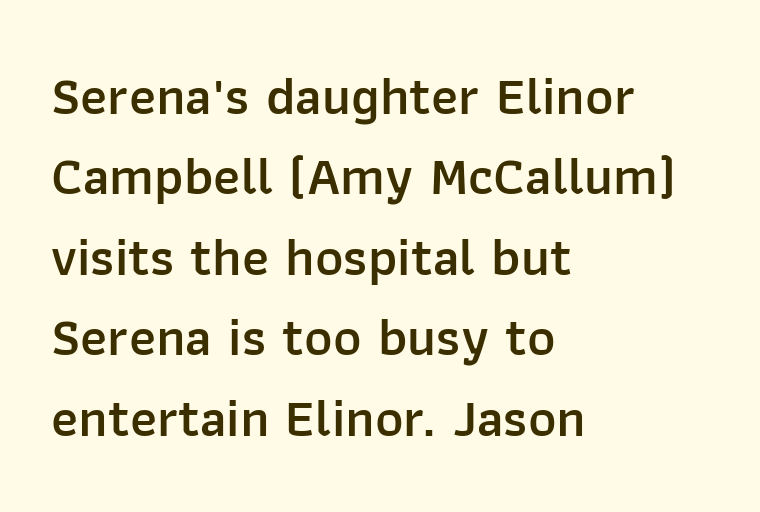
These lines are rendered in a variable-pitch font. Note: no serifs on the glyphs. Is there much room between lines? A standard amount, neither cramped nor airy. Reading down the block, your eye returns to a fixed left position each line. A bit beefed up — I'd call it semibold rather than bold.
